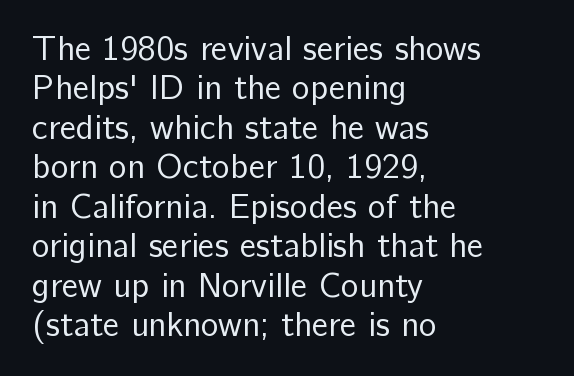
The image shows 34 px regular-weight sans-serif type, upright; set left-aligned, line spacing 1.16x, normal letter spacing, not underlined; low stroke contrast and a medium x-height.
